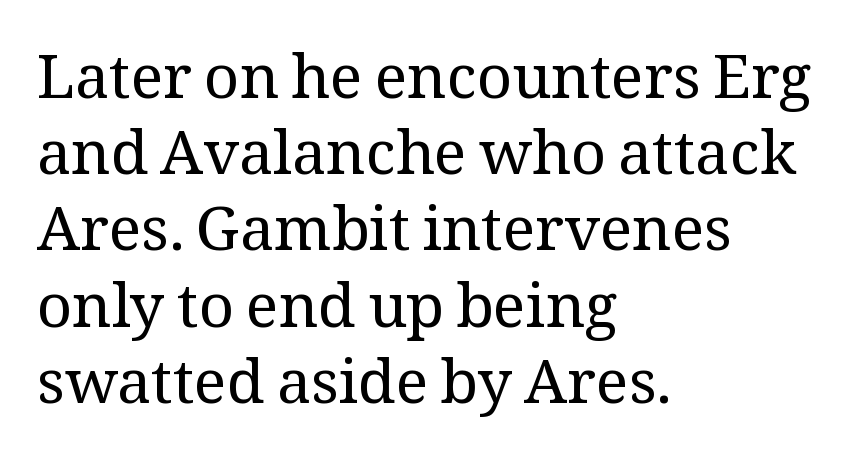
Here the glyphs are tracked normally, forming tight word shapes. Stroke terminals: seriffed. Tall strokes in this sample are plumb rather than angled. Horizontal alignment here is leftward, the default for most running prose. This is not heavy type; no bold has been used.
